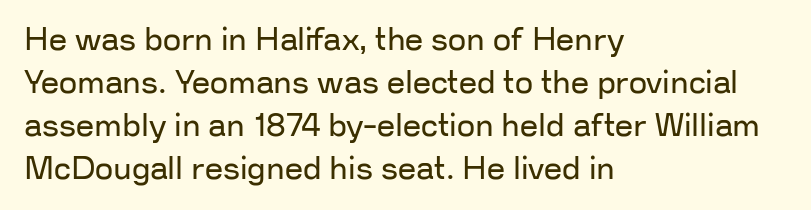
{"serif": "no", "italic": "no", "bold": "no", "weight": "regular", "width": "normal", "stroke_contrast": "low", "x_height": "medium", "monospaced": "no", "underline": "no", "align": "left", "line_spacing": "normal", "line_spacing_ratio": 1.34, "letter_spacing": "normal", "letter_spacing_em": 0.0, "glyph_px": 32}
